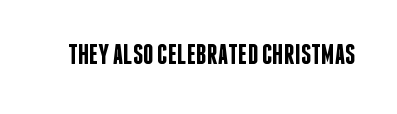
Q: Is the text bold? A: Semi-bold.
Q: Is the text italic (slanted)? A: No, it is upright.
Q: Is the typeface a serif or a sans-serif typeface? A: Sans-serif.
Q: Is the text underlined? A: No.
Q: Is the spacing between letters normal or unusually wide? A: Normal.
Q: Width (condensed, normal, or wide)? A: Condensed.
Q: Stroke contrast? A: Low.
Q: x-height? A: Large.
Q: Monospaced? A: No.
